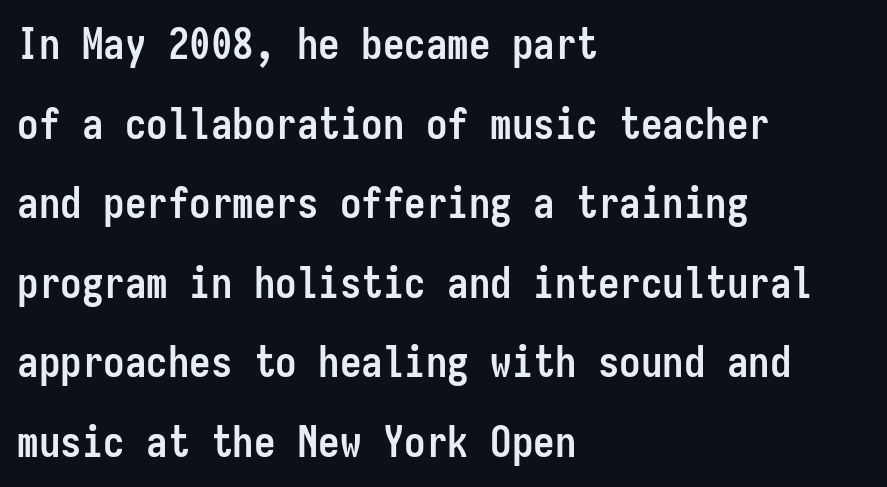
The image shows 43 px semibold, condensed sans-serif type, upright, monospaced; set left-aligned, line spacing 1.85x, normal letter spacing, not underlined; low stroke contrast and a medium x-height.
